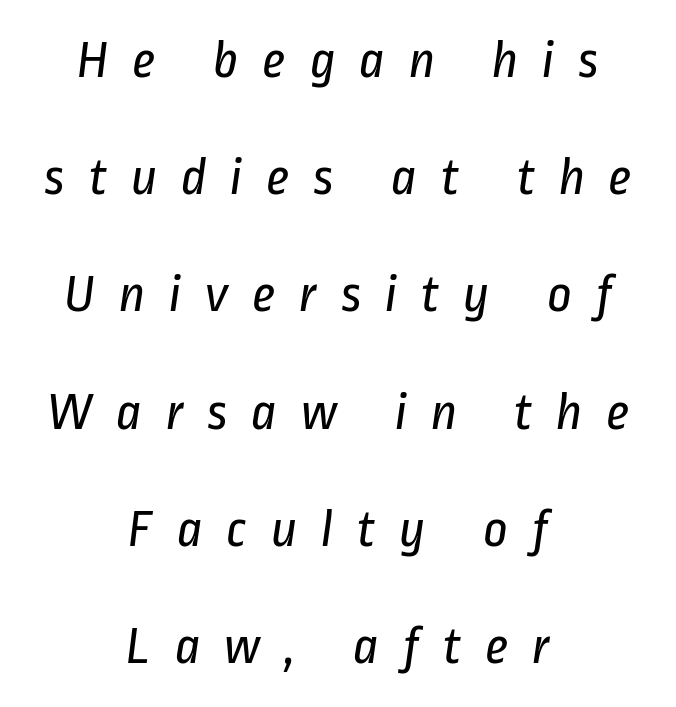
Q: Is the text bold? A: No.
Q: Is the typeface a serif or a sans-serif typeface? A: Sans-serif.
Q: Is the text underlined? A: No.
Q: How is the paragraph aligned? A: Centered.
Q: Is the spacing between letters normal or unusually wide? A: Unusually wide.
Q: Is the spacing between lines tight, normal or loose? A: Loose.
Q: Width (condensed, normal, or wide)? A: Condensed.
Q: Stroke contrast? A: Low.
Q: x-height? A: Medium.
Q: Monospaced? A: No.
